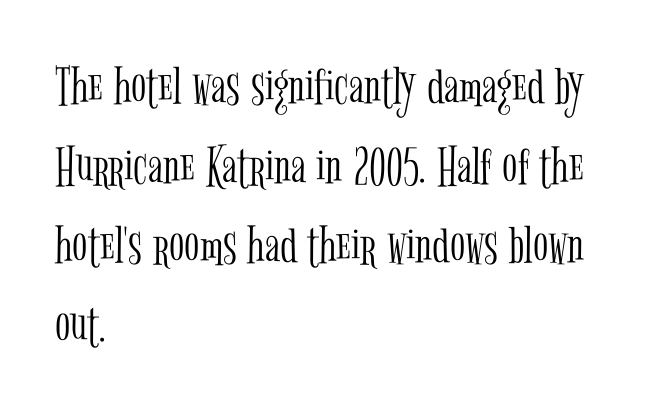
You could not count columns in this text — the font is proportionally spaced. Stroke terminals: seriffed. Interline gaps are of average width in this sample. In CSS terms this would be text-align: left.
